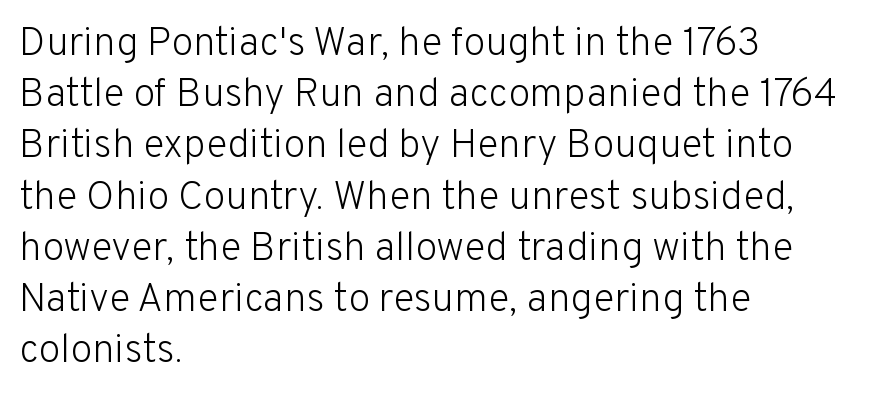
No word sits above an underline. This sample has the flowing, uneven cadence of proportional lettering. The ragged edge is on the right, which tells us the setting is flush left. The axis of the letterforms is exactly vertical. Default kerning and tracking; the words read as compact shapes. Weight: not bold — regular or lighter.
